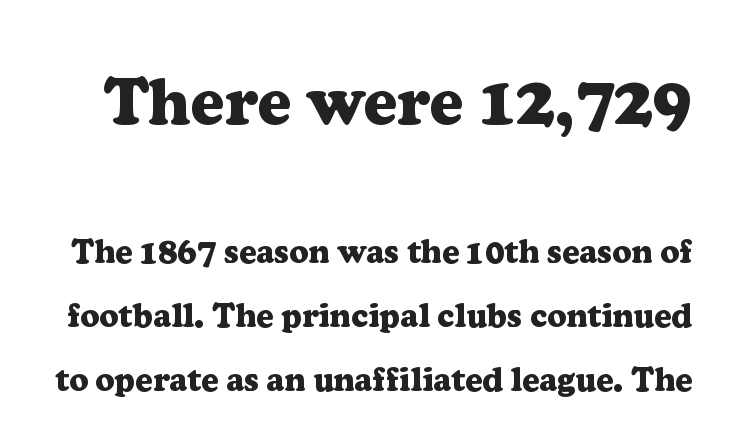
{"serif": "yes", "italic": "no", "bold": "yes", "weight": "heavy", "width": "normal", "stroke_contrast": "low", "x_height": "medium", "monospaced": "no", "underline": "no", "line_spacing": "loose", "line_spacing_ratio": 1.93, "letter_spacing": "normal", "letter_spacing_em": 0.0, "larger_block": "first", "size_ratio": 2.0, "glyph_px": 66}
